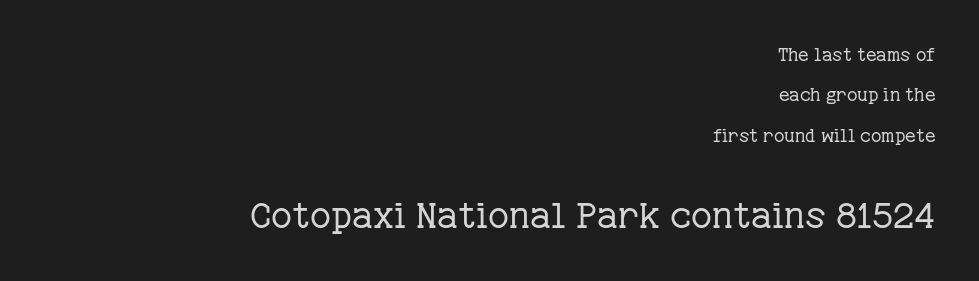
{"serif": "yes", "italic": "no", "bold": "no", "weight": "regular", "width": "normal", "stroke_contrast": "low", "x_height": "medium", "monospaced": "no", "underline": "no", "align": "right", "line_spacing": "loose", "line_spacing_ratio": 2.25, "letter_spacing": "normal", "letter_spacing_em": 0.0, "larger_block": "second", "size_ratio": 2.0, "glyph_px": 36}
